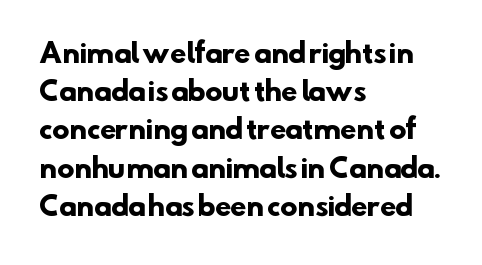
Q: Is the text bold? A: Yes.
Q: Is the text underlined? A: No.
Q: How is the paragraph aligned? A: Left-aligned.
Q: Is the spacing between letters normal or unusually wide? A: Normal.
Q: Is the spacing between lines tight, normal or loose? A: Normal.
